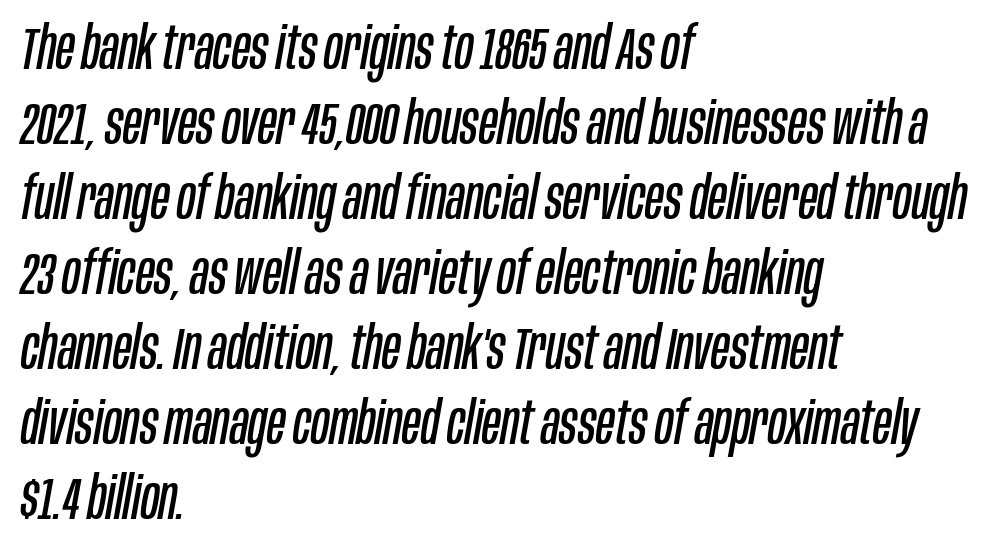
The image shows 60 px regular-weight, condensed type, italic (leaning right); set left-aligned, normal line spacing (1.25x), normal letter spacing, not underlined; low stroke contrast and a large x-height.
